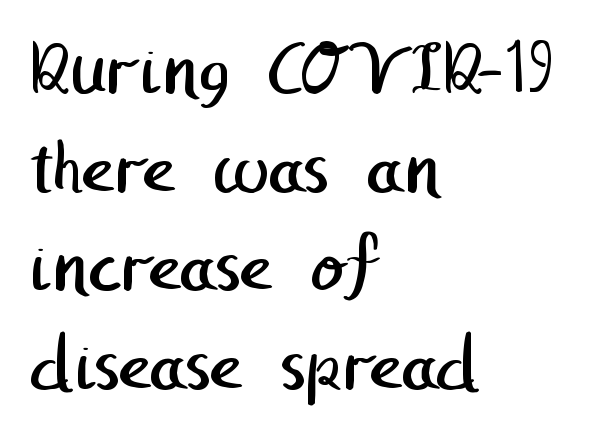
{"serif": "no", "bold": "no", "weight": "regular", "width": "normal", "stroke_contrast": "low", "x_height": "medium", "underline": "no", "align": "left", "line_spacing": "normal", "line_spacing_ratio": 1.25, "letter_spacing": "normal", "letter_spacing_em": 0.0, "glyph_px": 79}
